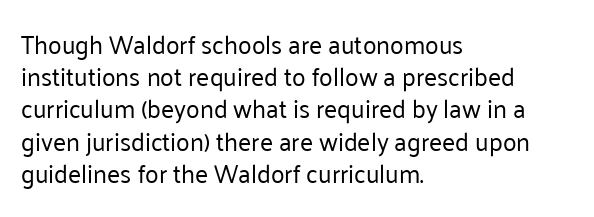
Q: Is the text bold? A: No.
Q: Is the text italic (slanted)? A: No, it is upright.
Q: Is the text underlined? A: No.
Q: How is the paragraph aligned? A: Left-aligned.
Q: Is the spacing between letters normal or unusually wide? A: Normal.
Q: Is the spacing between lines tight, normal or loose? A: Normal.
